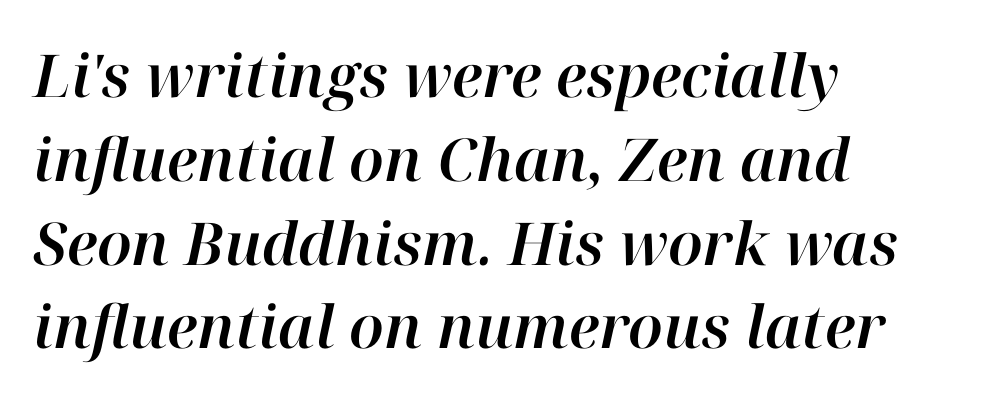
This rendering leaves character spacing at its baseline value. Line beginnings align vertically; line endings do not. Descenders hang freely into open space. Each letter keeps its own natural width here, so spacing adapts to shape. Leading: standard.
